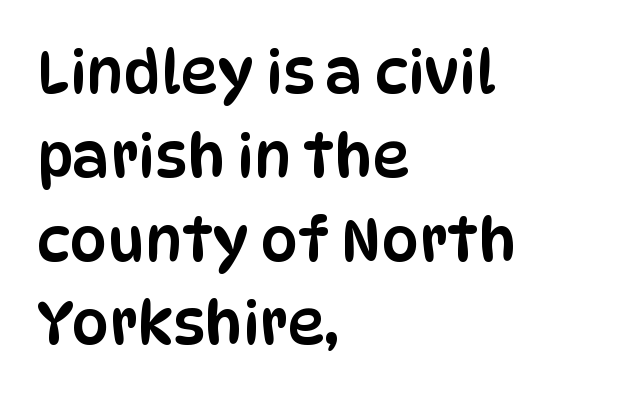
The image shows 59 px condensed sans-serif type, upright; set left-aligned, normal line spacing (1.42x), normal letter spacing, not underlined; low stroke contrast and a large x-height.
